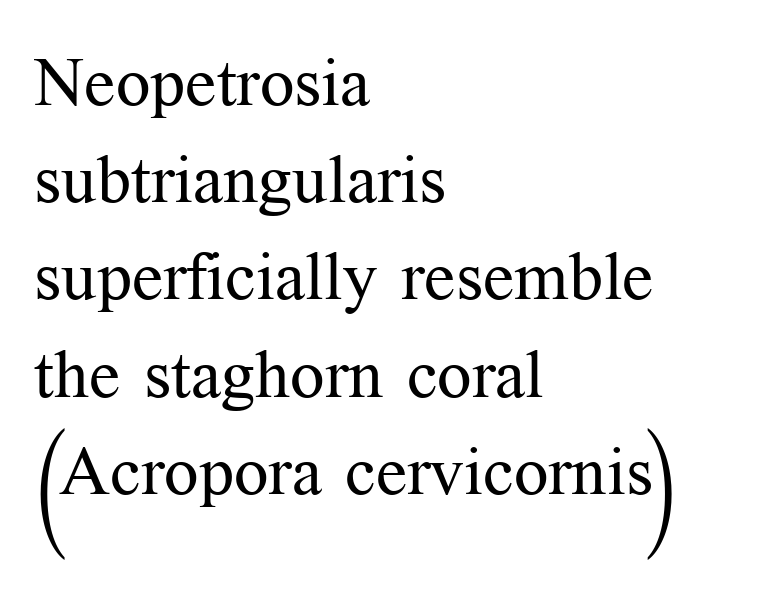
Q: Is the text bold? A: No.
Q: Is the text italic (slanted)? A: No, it is upright.
Q: Is the typeface a serif or a sans-serif typeface? A: Serif.
Q: Is the text underlined? A: No.
Q: How is the paragraph aligned? A: Left-aligned.
Q: Is the spacing between letters normal or unusually wide? A: Normal.
Q: Is the spacing between lines tight, normal or loose? A: Normal.
Q: Width (condensed, normal, or wide)? A: Normal.
Q: Stroke contrast? A: Medium.
Q: x-height? A: Medium.
Q: Monospaced? A: No.
